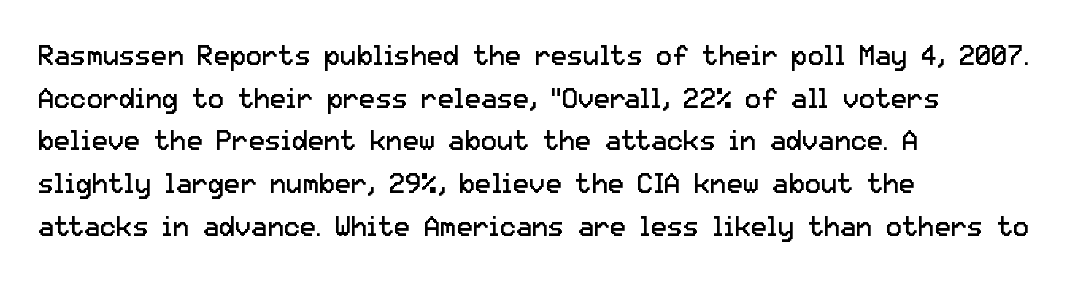
Q: Is the text bold? A: No.
Q: Is the text italic (slanted)? A: No, it is upright.
Q: Is the text underlined? A: No.
Q: How is the paragraph aligned? A: Left-aligned.
Q: Is the spacing between letters normal or unusually wide? A: Normal.
Q: Is the spacing between lines tight, normal or loose? A: Normal.
